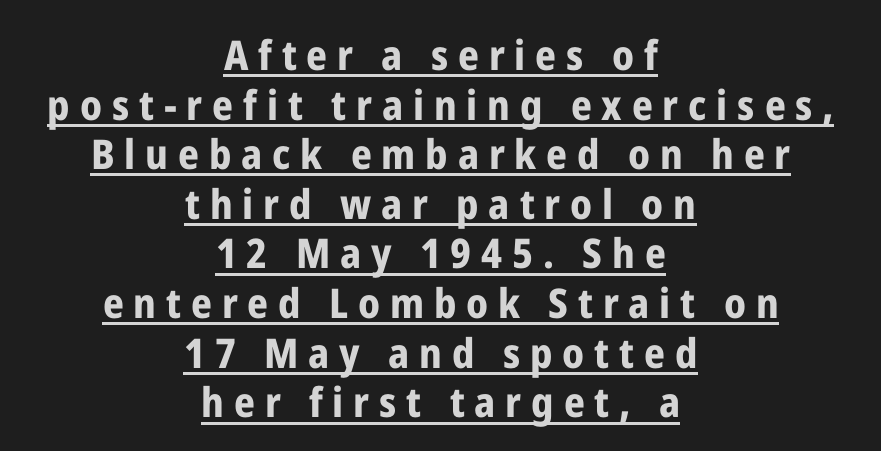
Q: Is the text bold? A: Yes.
Q: Is the text italic (slanted)? A: No, it is upright.
Q: Is the typeface a serif or a sans-serif typeface? A: Sans-serif.
Q: Is the text underlined? A: Yes.
Q: How is the paragraph aligned? A: Centered.
Q: Is the spacing between letters normal or unusually wide? A: Unusually wide.
Q: Width (condensed, normal, or wide)? A: Condensed.
Q: Stroke contrast? A: Low.
Q: x-height? A: Medium.
Q: Monospaced? A: No.
